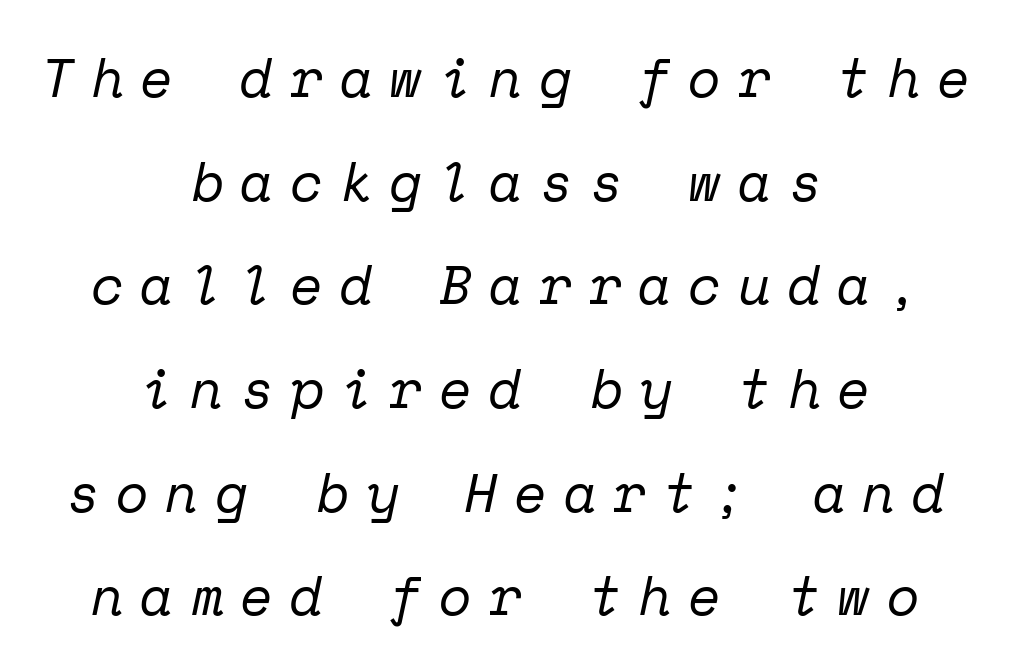
{"serif": "yes", "italic": "yes", "lean": "right", "slant_degrees": 12, "bold": "no", "weight": "regular", "width": "normal", "stroke_contrast": "low", "x_height": "medium", "monospaced": "yes", "underline": "no", "align": "center", "line_spacing": "loose", "line_spacing_ratio": 1.92, "letter_spacing": "wide", "letter_spacing_em": 0.31, "glyph_px": 54}
